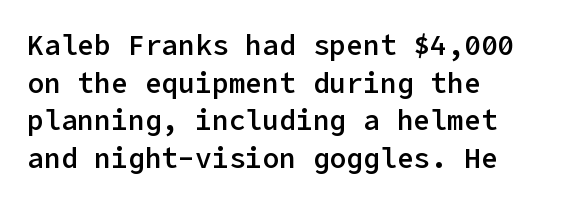
Q: Is the text bold? A: Semi-bold.
Q: Is the text italic (slanted)? A: No, it is upright.
Q: Is the typeface a serif or a sans-serif typeface? A: Sans-serif.
Q: Is the text underlined? A: No.
Q: How is the paragraph aligned? A: Left-aligned.
Q: Is the spacing between letters normal or unusually wide? A: Normal.
Q: Is the spacing between lines tight, normal or loose? A: Normal.
Q: Width (condensed, normal, or wide)? A: Normal.
Q: Stroke contrast? A: Low.
Q: x-height? A: Medium.
